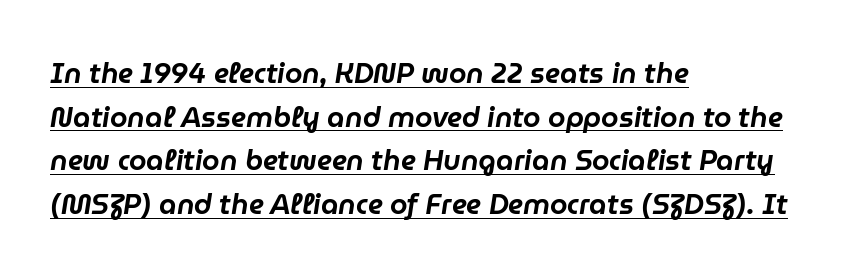
If you drew a line through each stem, it would be angled. Normally led — the rows are evenly, conventionally spaced. The passage shown has conventional tracking throughout. Caption: multi-line text, flush left, ragged right. Note the varied advance widths — an 'i' is clearly narrower than an 'm'. Each line of the rendering has a horizontal stroke beneath the glyphs.
